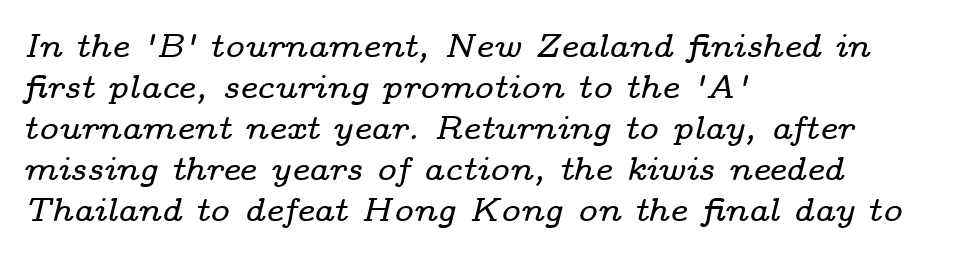
Tall strokes in this sample are angled rather than plumb. Casual observation: everything's shoved over to the left. A clean baseline with only descenders dipping below it. The face used here is proportionally spaced, like ordinary book or web type.
